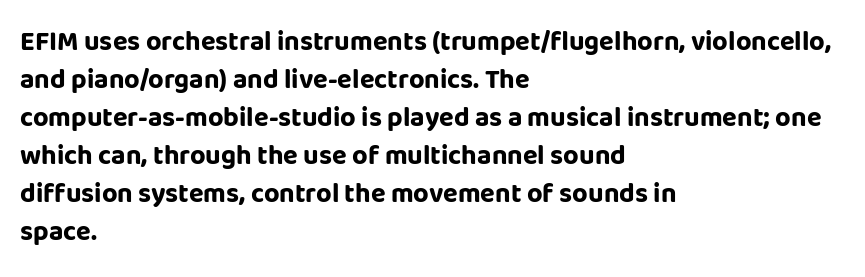
The image shows 27 px bold type, upright; set left-aligned, normal line spacing (1.41x), normal letter spacing, not underlined.
